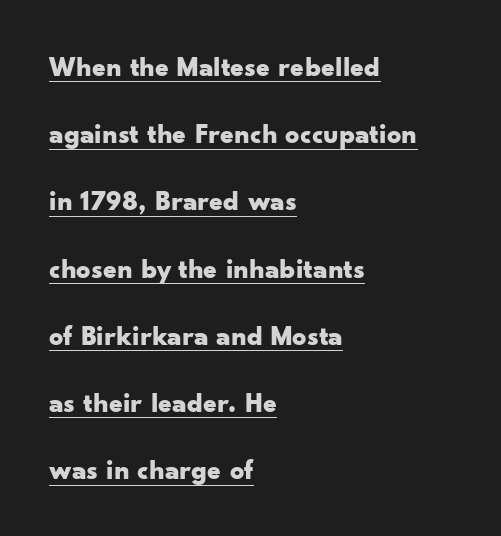
Q: Is the text bold? A: Yes.
Q: Is the text italic (slanted)? A: No, it is upright.
Q: Is the typeface a serif or a sans-serif typeface? A: Sans-serif.
Q: Is the text underlined? A: Yes.
Q: How is the paragraph aligned? A: Left-aligned.
Q: Is the spacing between letters normal or unusually wide? A: Normal.
Q: Is the spacing between lines tight, normal or loose? A: Loose.
Q: Width (condensed, normal, or wide)? A: Wide.
Q: Stroke contrast? A: Low.
Q: x-height? A: Small.
Q: Monospaced? A: No.
